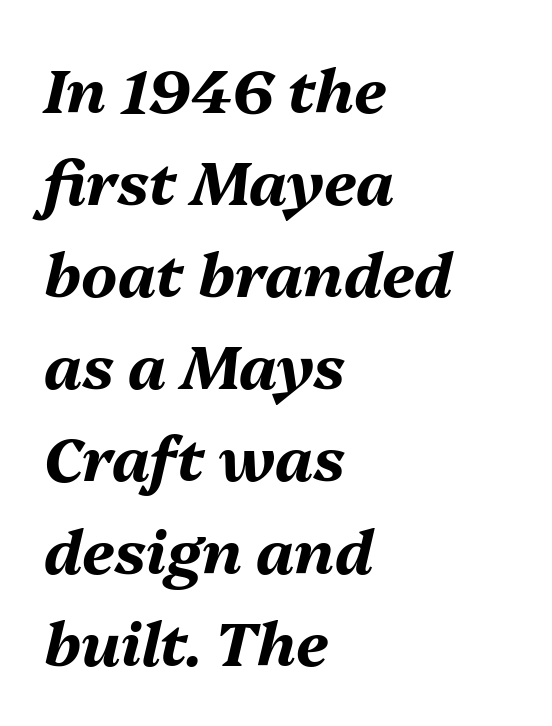
Q: Is the text bold? A: Yes.
Q: Is the text italic (slanted)? A: Yes, it leans right by about 13 degrees.
Q: Is the text underlined? A: No.
Q: How is the paragraph aligned? A: Left-aligned.
Q: Is the spacing between letters normal or unusually wide? A: Normal.
Q: Is the spacing between lines tight, normal or loose? A: Normal.
Q: Width (condensed, normal, or wide)? A: Normal.
Q: Stroke contrast? A: Medium.
Q: x-height? A: Medium.
Q: Monospaced? A: No.
